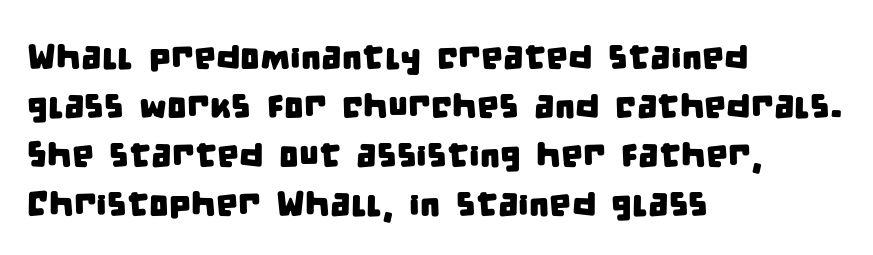
{"serif": "no", "width": "condensed", "stroke_contrast": "low", "x_height": "large", "monospaced": "no", "underline": "no", "align": "left", "line_spacing": "normal", "line_spacing_ratio": 1.4, "letter_spacing": "normal", "letter_spacing_em": 0.0, "glyph_px": 35}
